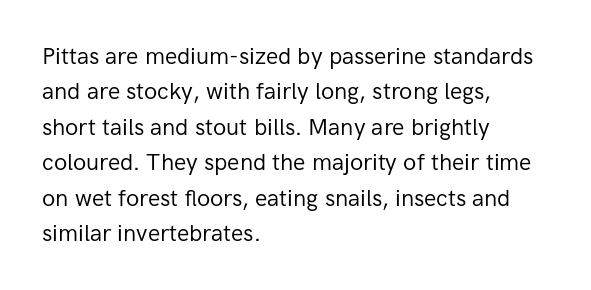
Q: Is the text bold? A: No.
Q: Is the text italic (slanted)? A: No, it is upright.
Q: Is the text underlined? A: No.
Q: How is the paragraph aligned? A: Left-aligned.
Q: Is the spacing between letters normal or unusually wide? A: Normal.
Q: Is the spacing between lines tight, normal or loose? A: Normal.
